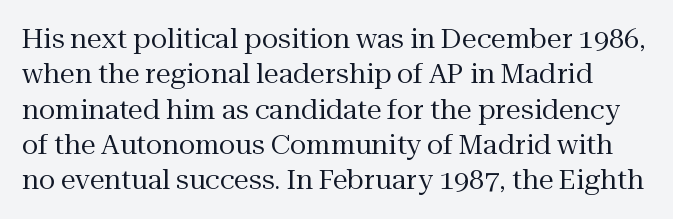
Q: Is the text bold? A: No.
Q: Is the text italic (slanted)? A: No, it is upright.
Q: Is the text underlined? A: No.
Q: Is the spacing between letters normal or unusually wide? A: Normal.
Q: Is the spacing between lines tight, normal or loose? A: Normal.
